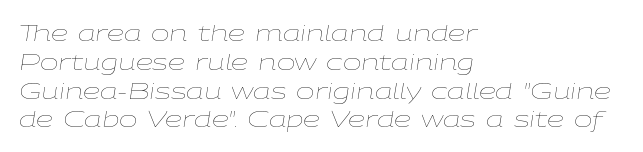
The image shows 22 px text type, italic (leaning right); set left-aligned, normal line spacing (1.31x), normal letter spacing, not underlined.
